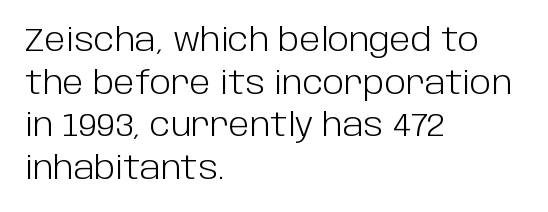
The image shows 32 px light sans-serif type, upright; set left-aligned, normal line spacing (1.33x), normal letter spacing, not underlined; low stroke contrast and a large x-height.
